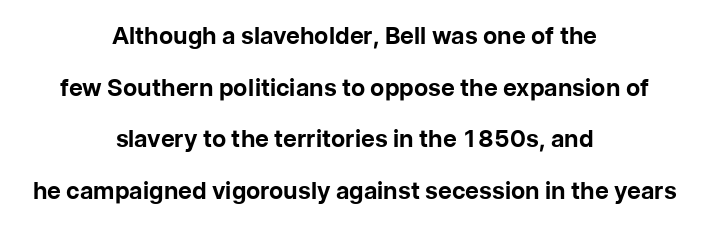
{"italic": "no", "bold": "yes", "underline": "no", "align": "center", "line_spacing": "loose", "line_spacing_ratio": 2.15, "letter_spacing": "normal", "letter_spacing_em": 0.0, "glyph_px": 24}
